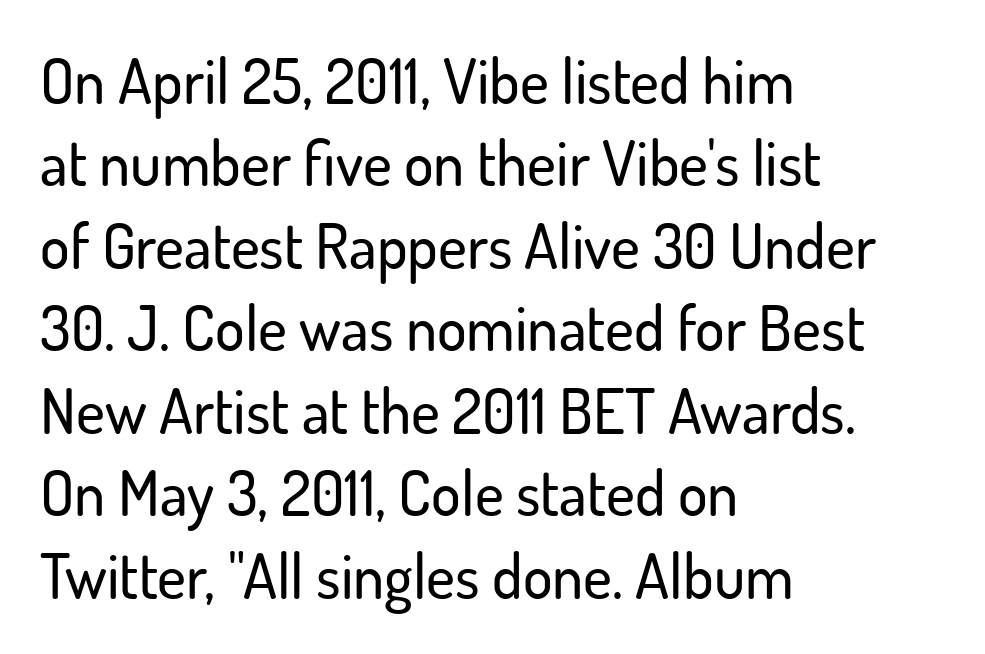
{"serif": "no", "italic": "no", "width": "normal", "stroke_contrast": "low", "x_height": "small", "monospaced": "no", "underline": "no", "align": "left", "line_spacing": "normal", "line_spacing_ratio": 1.33, "letter_spacing": "normal", "letter_spacing_em": 0.0, "glyph_px": 62}
